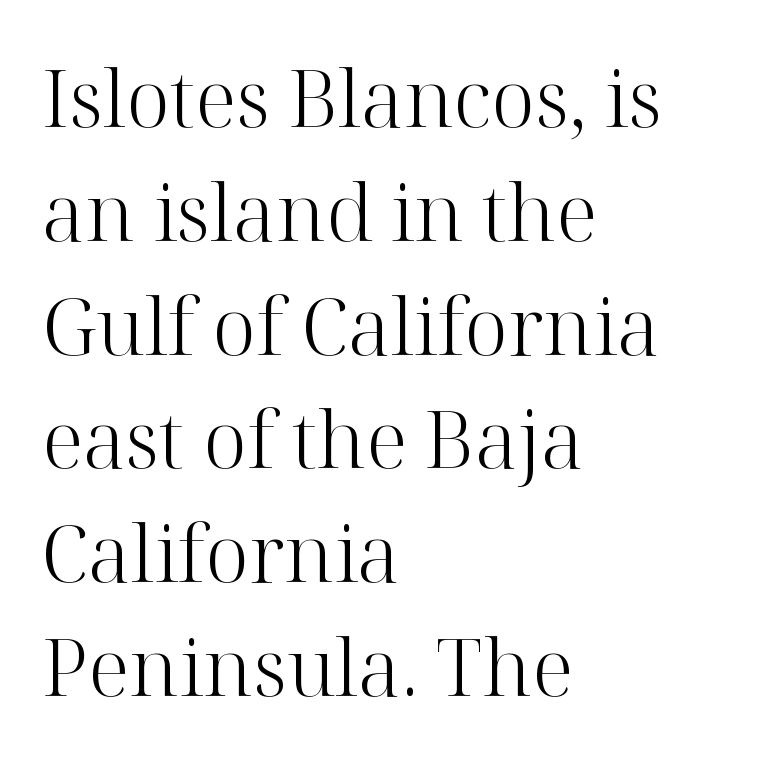
In terms of letterspacing, this is plain default setting. Does the leading feel generous? No, just average. The rendering uses natural spacing where letterforms have individual widths. A classic flush-left, rag-right setting is used for this passage. Each row of text sits above clean, open space. Every stem runs plumb, perpendicular to the baseline.
